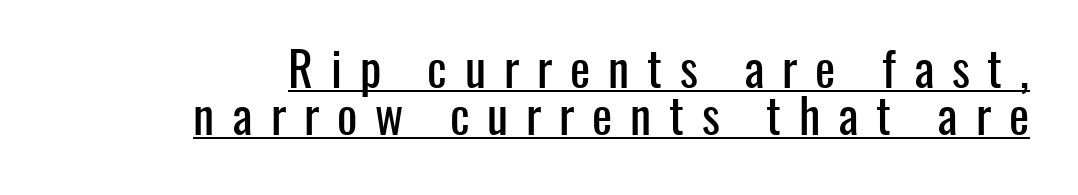
Tracking value appears strongly positive — letters spread wide. What decoration does the sample have? An underline. The lines are packed closely together with very little leading. Is this a fixed-width face? No — the glyphs have proportional, varying widths.
